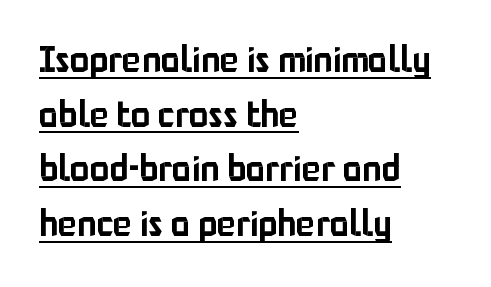
These lines were composed using upright roman letters. A baseline rule has been typeset under these characters. Unlike a traditional serif, this face leaves its strokes unadorned. This sample has the flowing, uneven cadence of proportional lettering. Short note: letters normally spaced. Line beginnings align vertically; line endings do not.
